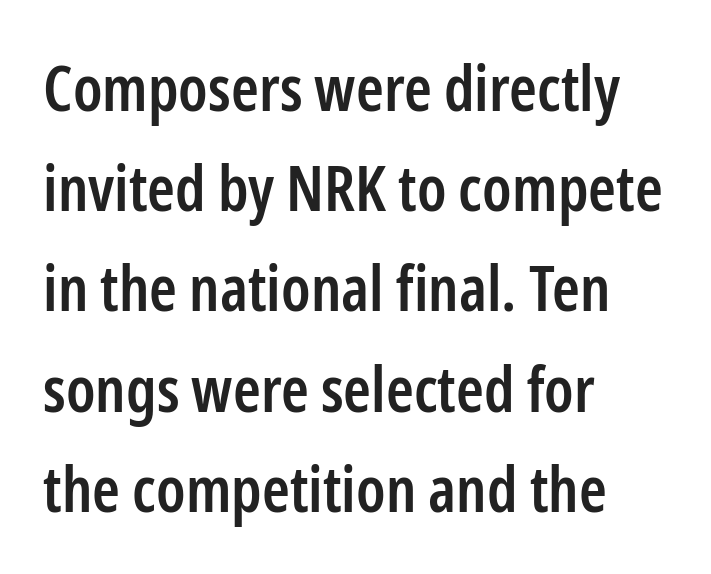
Q: Is the text bold? A: Semi-bold.
Q: Is the text italic (slanted)? A: No, it is upright.
Q: Is the typeface a serif or a sans-serif typeface? A: Sans-serif.
Q: Is the text underlined? A: No.
Q: How is the paragraph aligned? A: Left-aligned.
Q: Is the spacing between letters normal or unusually wide? A: Normal.
Q: Is the spacing between lines tight, normal or loose? A: Normal.
Q: Width (condensed, normal, or wide)? A: Condensed.
Q: Stroke contrast? A: Low.
Q: x-height? A: Medium.
Q: Monospaced? A: No.
